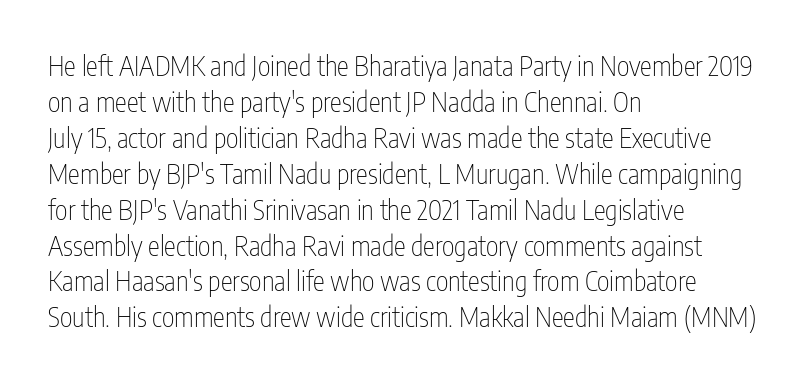
Q: Is the text bold? A: No.
Q: Is the text italic (slanted)? A: No, it is upright.
Q: Is the text underlined? A: No.
Q: How is the paragraph aligned? A: Left-aligned.
Q: Is the spacing between letters normal or unusually wide? A: Normal.
Q: Is the spacing between lines tight, normal or loose? A: Normal.
